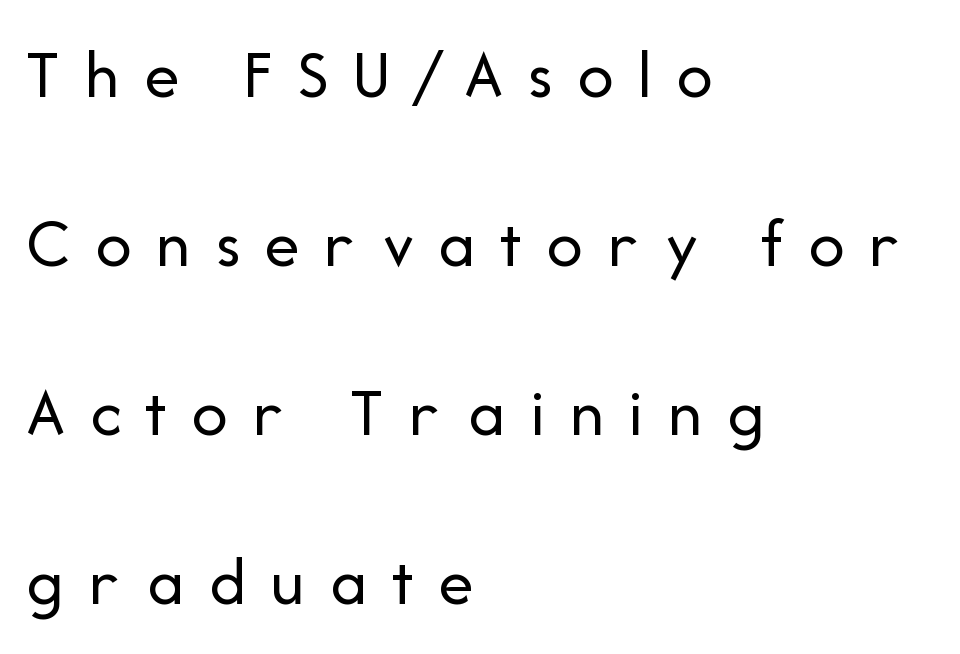
The image shows 71 px regular-weight sans-serif type, upright; set left-aligned, loose line spacing (2.38x), unusually wide letter spacing (+0.34 em), not underlined; low stroke contrast and a medium x-height.
